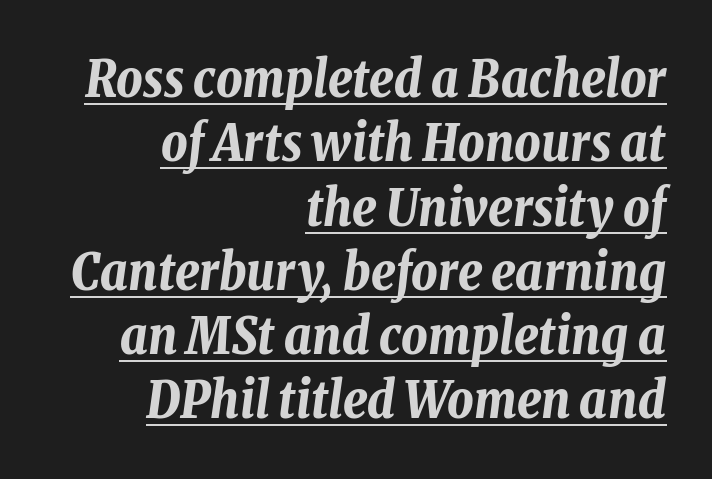
Q: Is the text bold? A: Yes.
Q: Is the text italic (slanted)? A: Yes, it leans right by about 8 degrees.
Q: Is the text underlined? A: Yes.
Q: How is the paragraph aligned? A: Right-aligned.
Q: Is the spacing between letters normal or unusually wide? A: Normal.
Q: Is the spacing between lines tight, normal or loose? A: Normal.
Q: Width (condensed, normal, or wide)? A: Condensed.
Q: Stroke contrast? A: Low.
Q: x-height? A: Medium.
Q: Monospaced? A: No.
